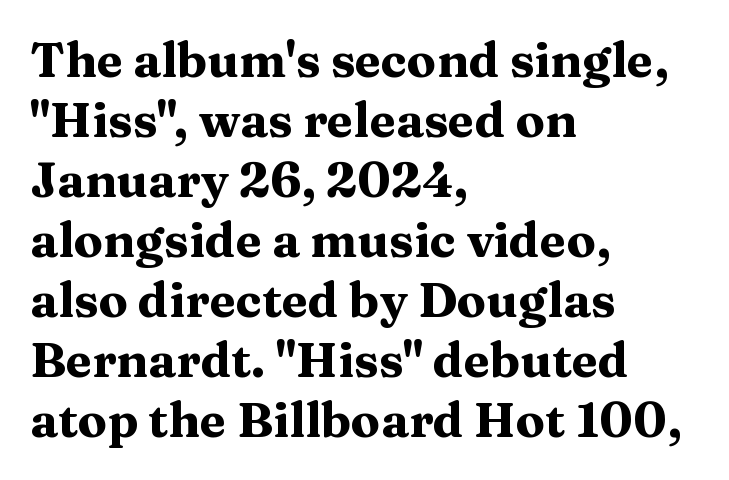
Spacing verdict: proportional, widths tailored to each character. The glyphs in this specimen are seriffed. Compared with typical paragraphs, the rows here are spaced about the same. The letters sit at their default tracking, neither squeezed nor spread.
